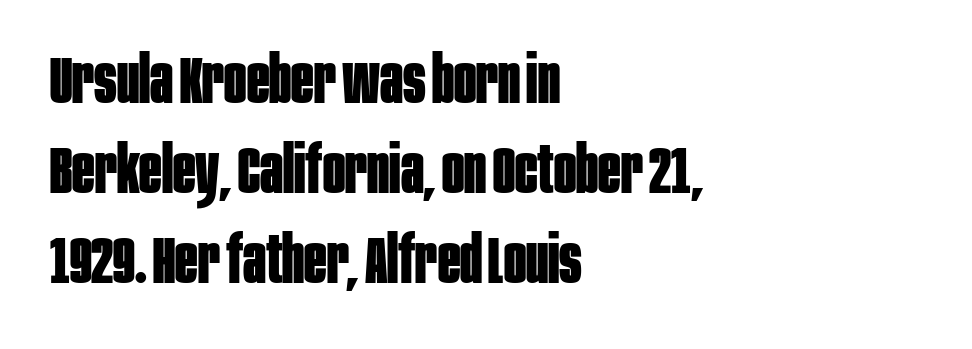
Is there much room between lines? A standard amount, neither cramped nor airy. Look at the tracking — it's just the regular setting, nothing added. The lettering stays uniformly vertical, giving the passage a roman look. You could not count columns in this text — the font is proportionally spaced. Weight check: bold — yes, fully. This rendering uses left alignment, leaving the right contour irregular.
